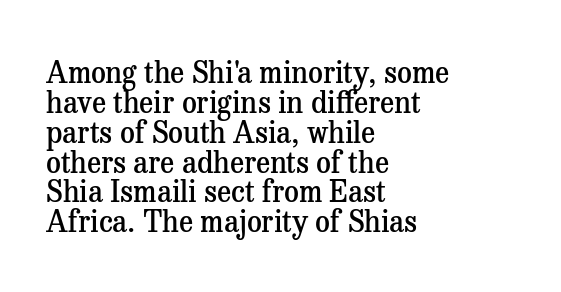
Q: Is the text bold? A: Semi-bold.
Q: Is the text italic (slanted)? A: No, it is upright.
Q: Is the typeface a serif or a sans-serif typeface? A: Serif.
Q: Is the text underlined? A: No.
Q: How is the paragraph aligned? A: Left-aligned.
Q: Is the spacing between letters normal or unusually wide? A: Normal.
Q: Is the spacing between lines tight, normal or loose? A: Tight.
Q: Width (condensed, normal, or wide)? A: Normal.
Q: Stroke contrast? A: Medium.
Q: x-height? A: Medium.
Q: Monospaced? A: No.
